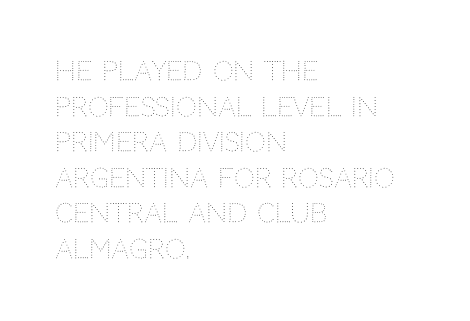
The image shows 26 px text type, upright; set left-aligned, normal line spacing (1.37x), normal letter spacing, not underlined.
